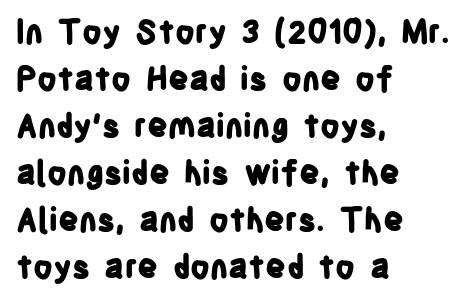
No extra tracking has been applied to these lines. These lines were composed using upright roman letters. Weight check: bold — yes, fully. Character widths vary here, with narrow letters taking less room than wide ones.
